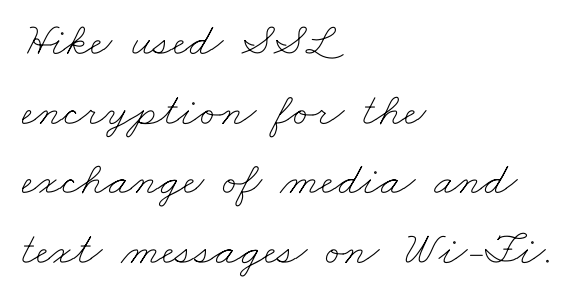
No word sits above an underline. The passage is arranged the way most books set body copy — flush left. Caption: face not bold, strokes unweighted. The vertical gap from one line to the next is medium. The passage shown is typed in a proportional face where columns would drift. Standard letterfit; no display-style spreading of the glyphs.
